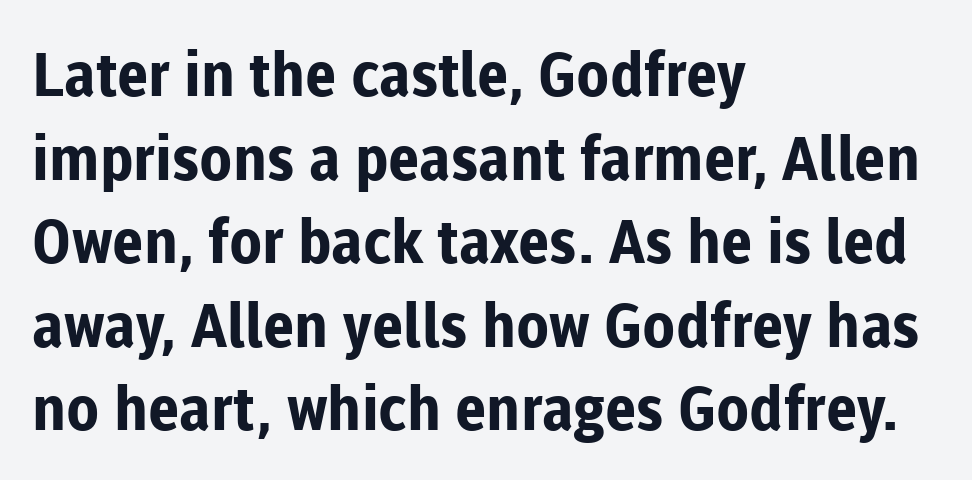
The image shows 61 px bold sans-serif type, upright; set left-aligned, normal line spacing (1.37x), normal letter spacing, not underlined; low stroke contrast and a medium x-height.
